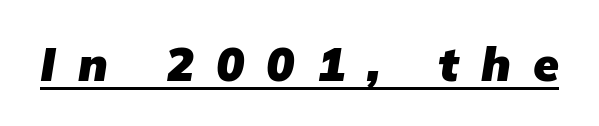
Q: Is the text bold? A: Yes.
Q: Is the typeface a serif or a sans-serif typeface? A: Sans-serif.
Q: Is the text underlined? A: Yes.
Q: Is the spacing between letters normal or unusually wide? A: Unusually wide.
Q: Width (condensed, normal, or wide)? A: Normal.
Q: Stroke contrast? A: Low.
Q: x-height? A: Medium.
Q: Monospaced? A: No.
